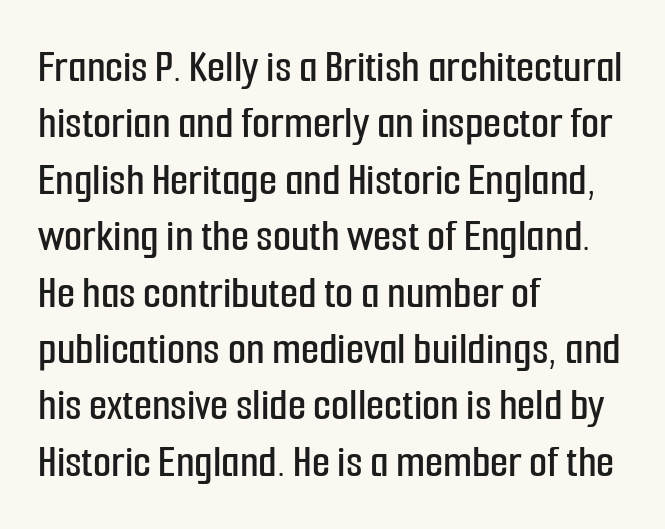
{"serif": "no", "italic": "no", "width": "condensed", "stroke_contrast": "low", "x_height": "medium", "monospaced": "no", "underline": "no", "align": "left", "line_spacing_ratio": 1.2, "letter_spacing": "normal", "letter_spacing_em": 0.0, "glyph_px": 47}
